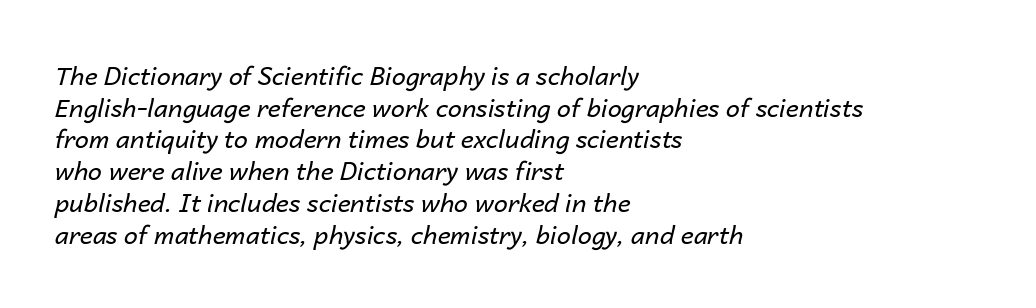
The image shows 25 px text type, italic (leaning right); set left-aligned, normal line spacing (1.27x), normal letter spacing, not underlined.
